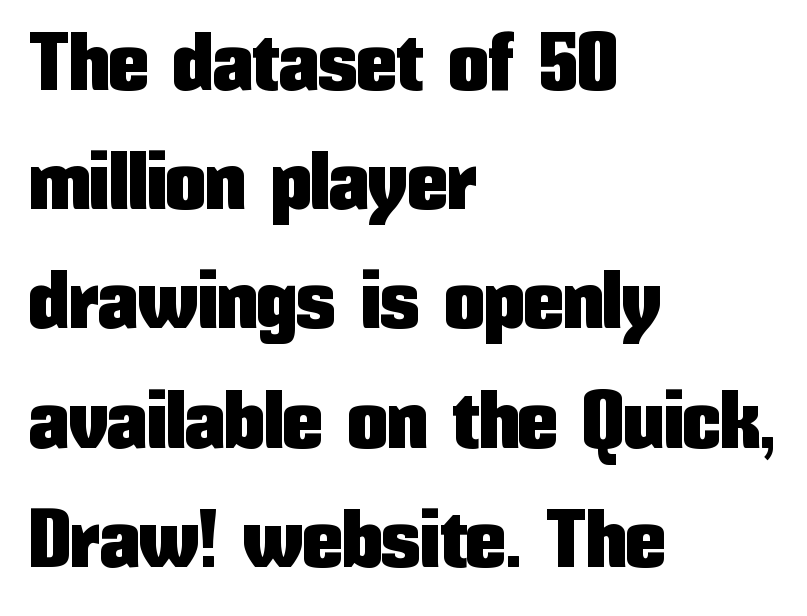
The image shows 80 px condensed sans-serif type, upright; set left-aligned, normal line spacing (1.49x), normal letter spacing, not underlined; low stroke contrast and a medium x-height.
